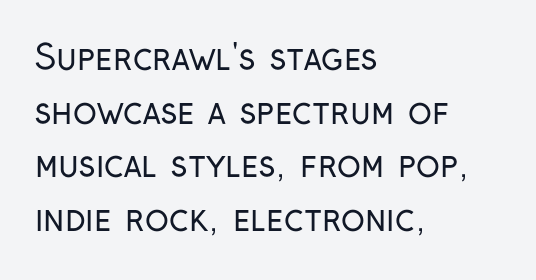
Is the type heavy? It reads as light-to-regular instead. Underline: absent. Here the designer chose a conventional face with non-uniform glyph widths. Regular leading.
